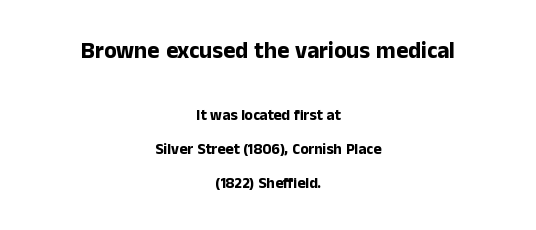
{"italic": "no", "bold": "yes", "underline": "no", "align": "center", "line_spacing": "loose", "line_spacing_ratio": 2.25, "letter_spacing": "normal", "letter_spacing_em": 0.0, "larger_block": "first", "size_ratio": 1.53, "glyph_px": 23}
